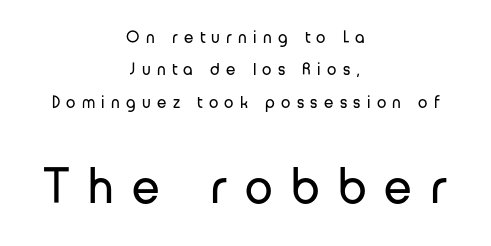
The image shows 50 px regular-weight sans-serif type, upright; set centered, loose line spacing (1.9x), unusually wide letter spacing (+0.37 em), not underlined; the second (bottom) block is 2.94x larger; low stroke contrast and a medium x-height.
